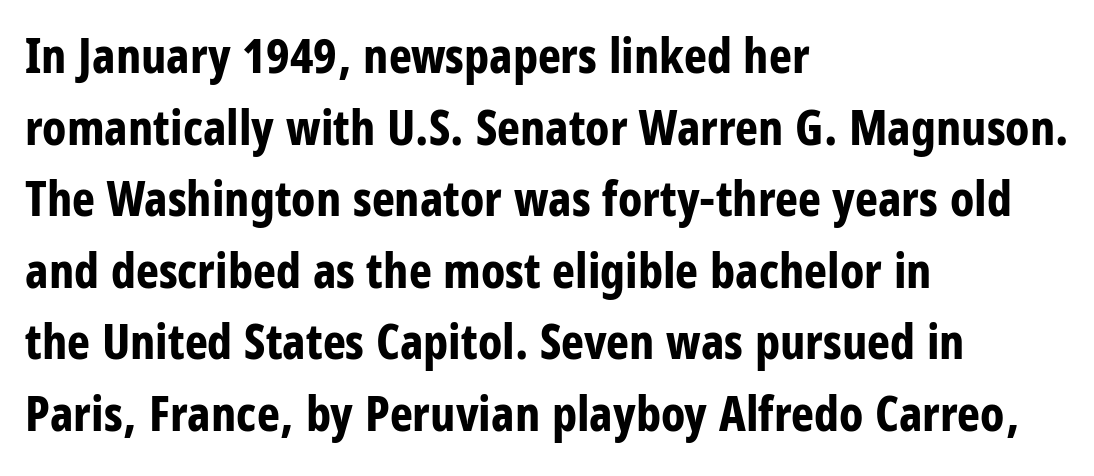
Q: Is the text bold? A: Yes.
Q: Is the text italic (slanted)? A: No, it is upright.
Q: Is the typeface a serif or a sans-serif typeface? A: Sans-serif.
Q: Is the text underlined? A: No.
Q: How is the paragraph aligned? A: Left-aligned.
Q: Is the spacing between letters normal or unusually wide? A: Normal.
Q: Is the spacing between lines tight, normal or loose? A: Normal.
Q: Width (condensed, normal, or wide)? A: Condensed.
Q: Stroke contrast? A: Low.
Q: x-height? A: Large.
Q: Monospaced? A: No.
